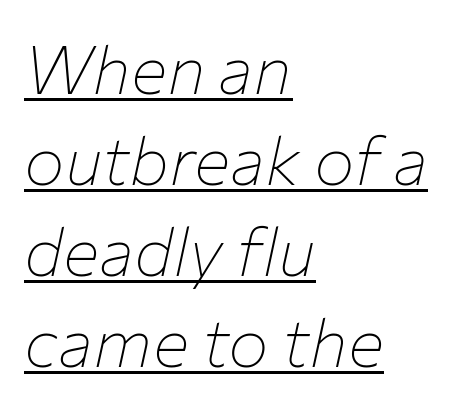
Q: Is the text bold? A: No.
Q: Is the text italic (slanted)? A: Yes, it leans right by about 12 degrees.
Q: Is the text underlined? A: Yes.
Q: How is the paragraph aligned? A: Left-aligned.
Q: Is the spacing between letters normal or unusually wide? A: Normal.
Q: Is the spacing between lines tight, normal or loose? A: Normal.
Q: Width (condensed, normal, or wide)? A: Normal.
Q: Stroke contrast? A: Low.
Q: x-height? A: Medium.
Q: Monospaced? A: No.
